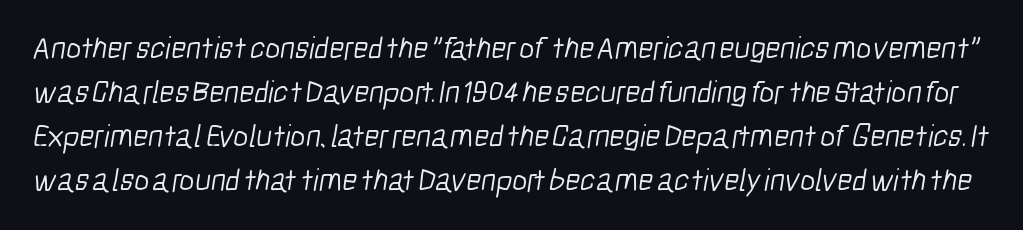
The image shows 32 px light, condensed sans-serif type; set normal line spacing (1.38x), normal letter spacing, not underlined; low stroke contrast and a medium x-height.
